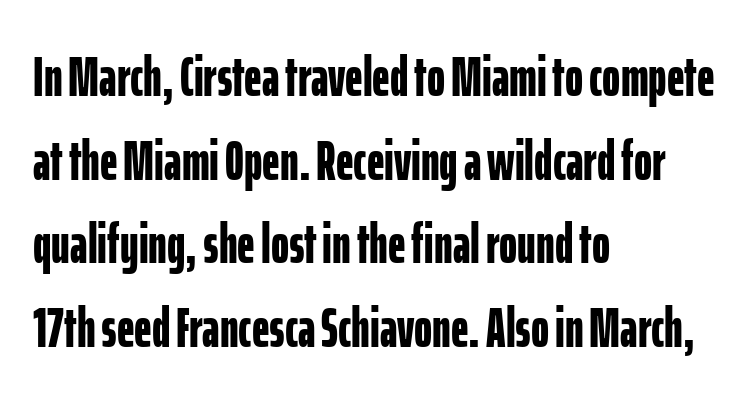
Q: Is the text bold? A: Yes.
Q: Is the text italic (slanted)? A: No, it is upright.
Q: Is the typeface a serif or a sans-serif typeface? A: Sans-serif.
Q: Is the text underlined? A: No.
Q: How is the paragraph aligned? A: Left-aligned.
Q: Is the spacing between letters normal or unusually wide? A: Normal.
Q: Is the spacing between lines tight, normal or loose? A: Normal.
Q: Width (condensed, normal, or wide)? A: Condensed.
Q: Stroke contrast? A: Low.
Q: x-height? A: Medium.
Q: Monospaced? A: No.
